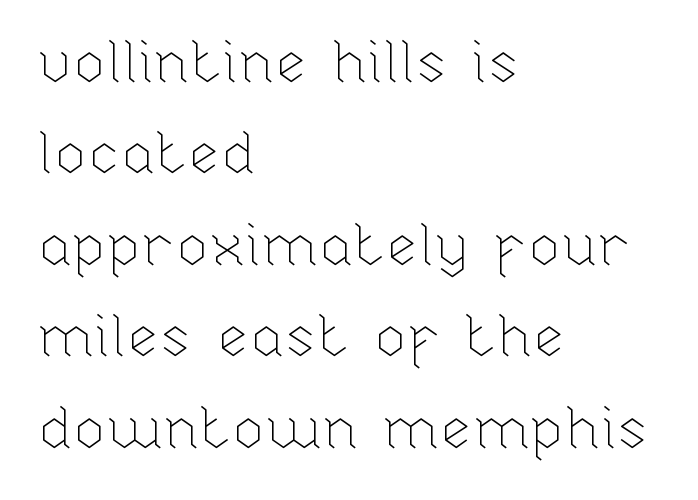
{"italic": "no", "bold": "no", "weight": "thin", "width": "normal", "stroke_contrast": "low", "x_height": "medium", "monospaced": "no", "underline": "no", "align": "left", "line_spacing": "normal", "line_spacing_ratio": 1.55, "letter_spacing": "normal", "letter_spacing_em": 0.0, "glyph_px": 59}
